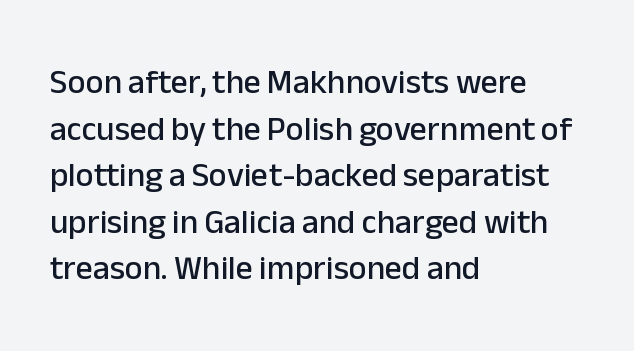
Q: Is the text italic (slanted)? A: No, it is upright.
Q: Is the typeface a serif or a sans-serif typeface? A: Sans-serif.
Q: Is the text underlined? A: No.
Q: How is the paragraph aligned? A: Left-aligned.
Q: Is the spacing between letters normal or unusually wide? A: Normal.
Q: Is the spacing between lines tight, normal or loose? A: Normal.
Q: Width (condensed, normal, or wide)? A: Normal.
Q: Stroke contrast? A: Low.
Q: x-height? A: Medium.
Q: Monospaced? A: No.
